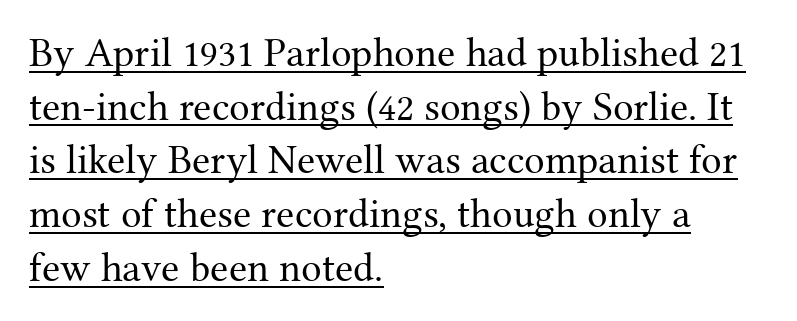
A typesetter would mark this as roman, not italic. Line beginnings align vertically; line endings do not. The font is comparable to plain body text, perhaps lighter. A baseline rule has been typeset under these characters. Each word holds together tightly as a unit, with standard inter-letter gaps. Is there much room between lines? A standard amount, neither cramped nor airy.
